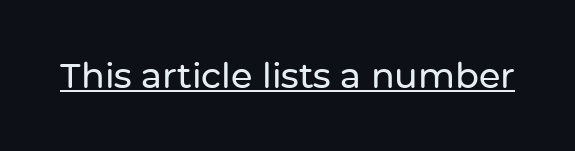
Examine the stroke ends and you'll find no serifs. Notice how the stems are strictly vertical — no italics here. You could not count columns in this text — the font is proportionally spaced. Observe the ordinary spacing: letters are neighbours, not strangers. The specimen includes a rule beneath the text block's lines.
